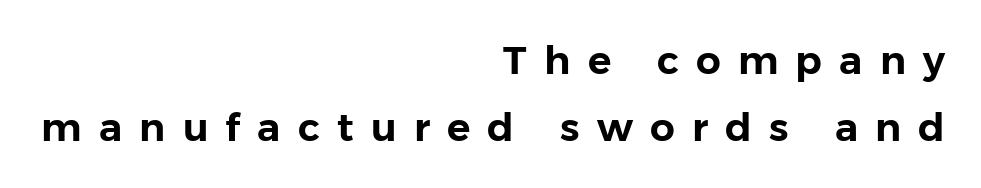
Q: Is the text italic (slanted)? A: No, it is upright.
Q: Is the typeface a serif or a sans-serif typeface? A: Sans-serif.
Q: Is the text underlined? A: No.
Q: How is the paragraph aligned? A: Right-aligned.
Q: Is the spacing between letters normal or unusually wide? A: Unusually wide.
Q: Width (condensed, normal, or wide)? A: Normal.
Q: Stroke contrast? A: Low.
Q: x-height? A: Medium.
Q: Monospaced? A: No.
